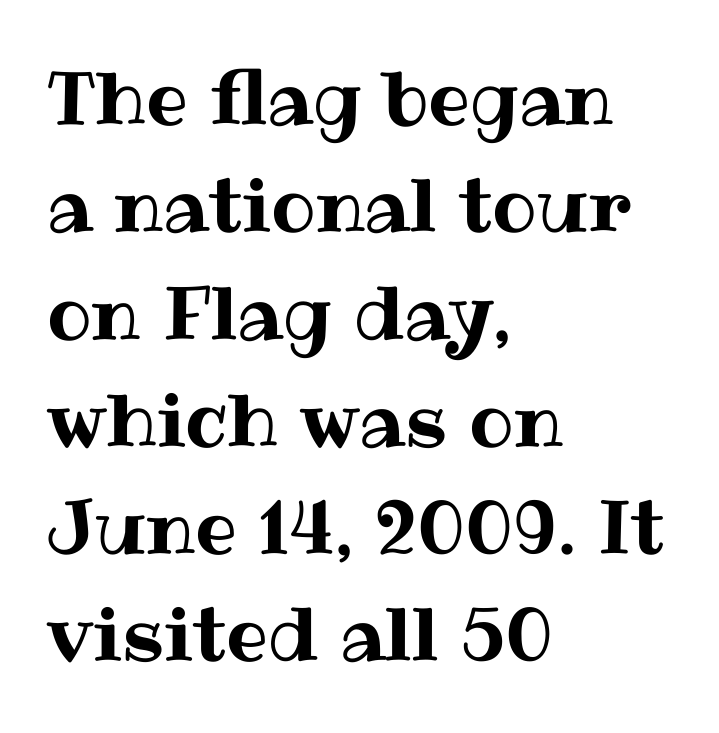
{"italic": "no", "width": "normal", "stroke_contrast": "medium", "x_height": "medium", "monospaced": "no", "underline": "no", "align": "left", "line_spacing": "normal", "line_spacing_ratio": 1.45, "letter_spacing": "normal", "letter_spacing_em": 0.0, "glyph_px": 74}
